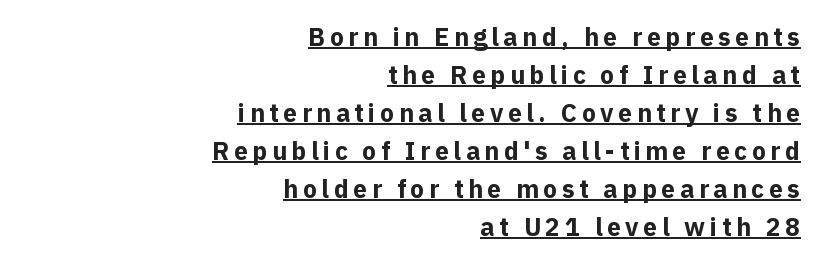
{"italic": "no", "bold": "yes", "underline": "yes", "align": "right", "line_spacing": "normal", "line_spacing_ratio": 1.52, "glyph_px": 25}
